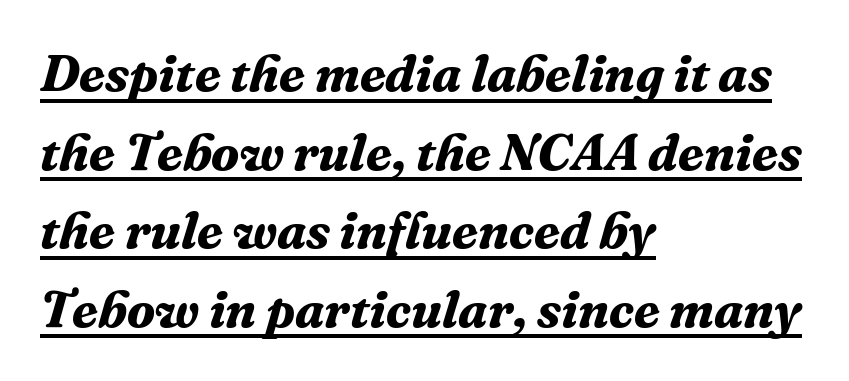
Q: Is the text bold? A: Yes.
Q: Is the text italic (slanted)? A: Yes, it leans right by about 16 degrees.
Q: Is the typeface a serif or a sans-serif typeface? A: Serif.
Q: Is the text underlined? A: Yes.
Q: How is the paragraph aligned? A: Left-aligned.
Q: Is the spacing between letters normal or unusually wide? A: Normal.
Q: Is the spacing between lines tight, normal or loose? A: Normal.
Q: Width (condensed, normal, or wide)? A: Normal.
Q: Stroke contrast? A: Medium.
Q: x-height? A: Medium.
Q: Monospaced? A: No.
